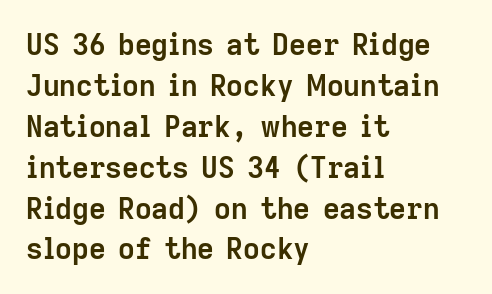
These lines stack with their left ends in a neat column. Glyph-to-glyph distance matches everyday printed text. Examine the stroke ends and you'll find no serifs. Pretty heavy lettering here — definitely bold. Proportional: the letters do not fall into vertical columns.
